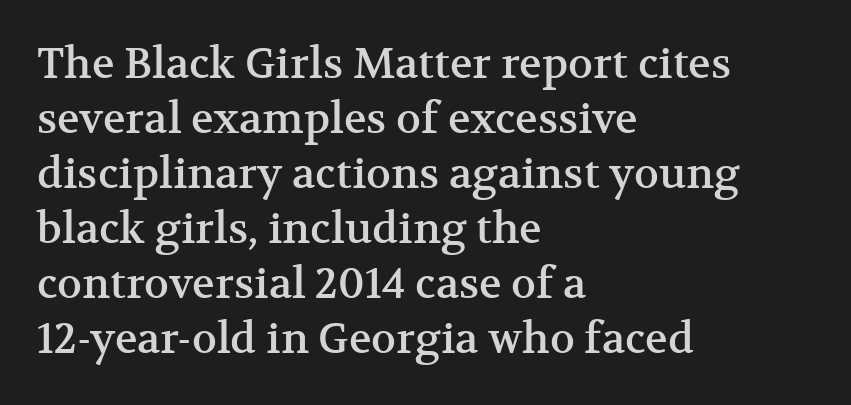
The image shows 42 px serif type, upright; set left-aligned, normal line spacing (1.31x), normal letter spacing, not underlined; medium stroke contrast and a medium x-height.
